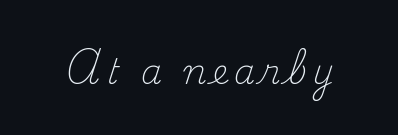
{"serif": "yes", "bold": "no", "weight": "light", "width": "normal", "stroke_contrast": "medium", "x_height": "small", "monospaced": "no", "underline": "no", "glyph_px": 34}
